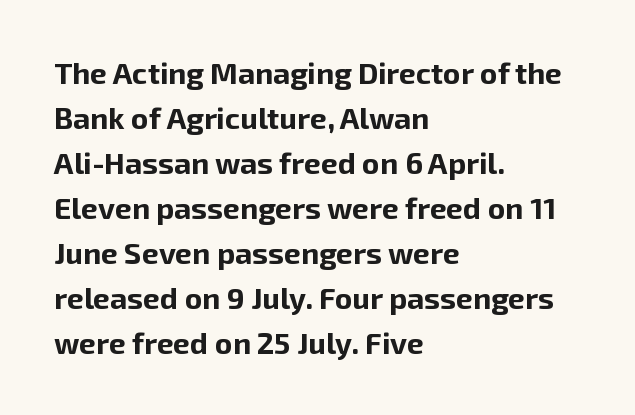
The image shows 30 px bold sans-serif type, upright; set left-aligned, normal line spacing (1.5x), normal letter spacing, not underlined; low stroke contrast and a medium x-height.
